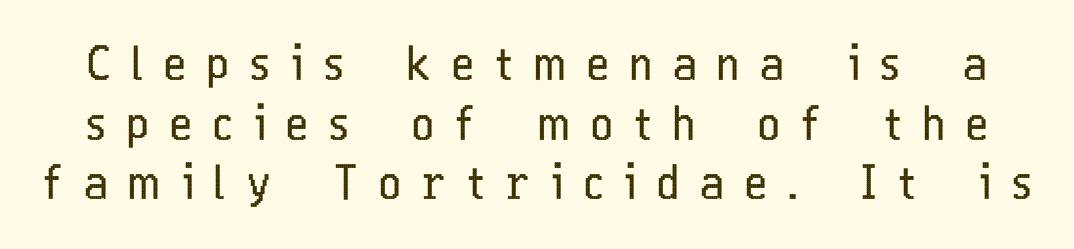
Tall strokes in this sample are plumb rather than angled. These glyphs show unthickened strokes, regular width or finer. Unlike a traditional serif, this face leaves its strokes unadorned. The strip under each line holds only bare page. These lines are rendered in a variable-pitch font. The lines sit at an ordinary, default distance from one another.
